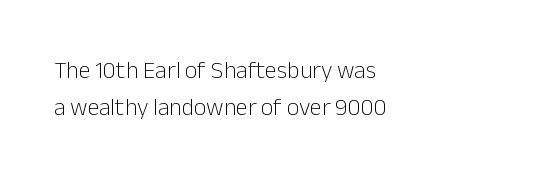
The image shows 24 px text type, upright; set left-aligned, normal line spacing (1.54x), normal letter spacing, not underlined.
